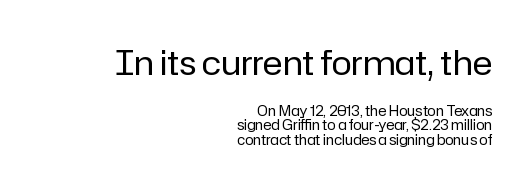
Q: Is the text bold? A: No.
Q: Is the text italic (slanted)? A: No, it is upright.
Q: Is the typeface a serif or a sans-serif typeface? A: Sans-serif.
Q: Is the text underlined? A: No.
Q: How is the paragraph aligned? A: Right-aligned.
Q: Is the spacing between letters normal or unusually wide? A: Normal.
Q: Is the spacing between lines tight, normal or loose? A: Tight.
Q: Which block of text is set in a larger size, the first (top) or the second (bottom)? A: The first (top) one.
Q: Width (condensed, normal, or wide)? A: Normal.
Q: Stroke contrast? A: Low.
Q: x-height? A: Medium.
Q: Monospaced? A: No.
